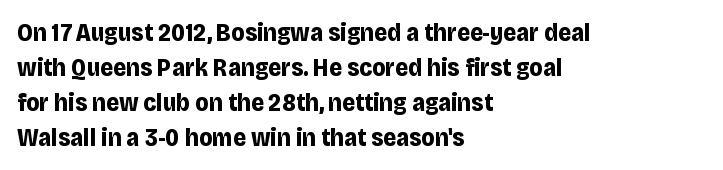
{"italic": "no", "bold": "yes", "underline": "no", "align": "left", "line_spacing": "normal", "line_spacing_ratio": 1.4, "letter_spacing": "normal", "letter_spacing_em": 0.0, "glyph_px": 25}
